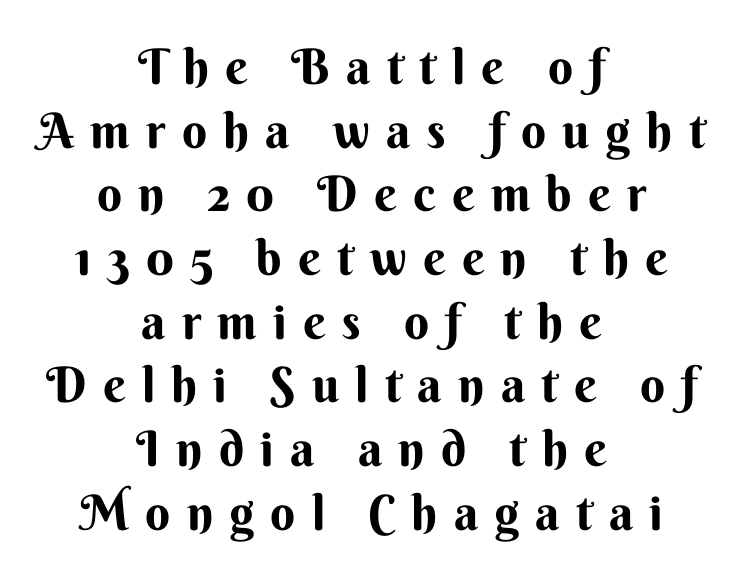
Evenly set lines give the paragraph a standard silhouette. Vertical strokes here are truly vertical. This rendering widens character spacing well past its baseline value. Type without underlining. The glyphs have the mass of a bold cut.
